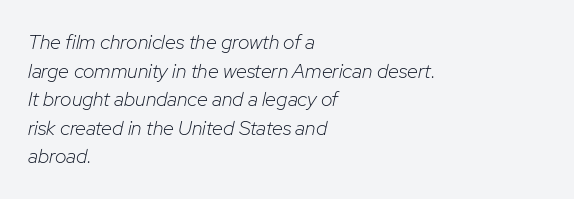
The image shows 20 px text type, italic (leaning right); set left-aligned, normal line spacing (1.43x), normal letter spacing, not underlined.
